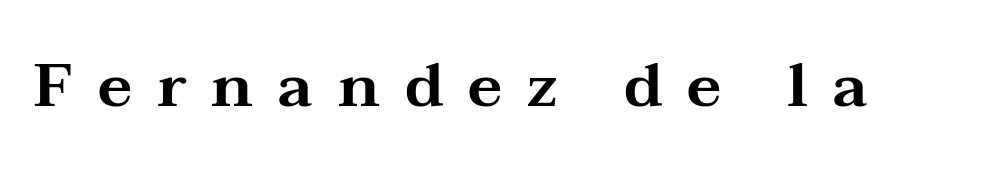
The image shows 61 px wide serif type, upright; set unusually wide letter spacing (+0.41 em), not underlined; medium stroke contrast and a medium x-height.
